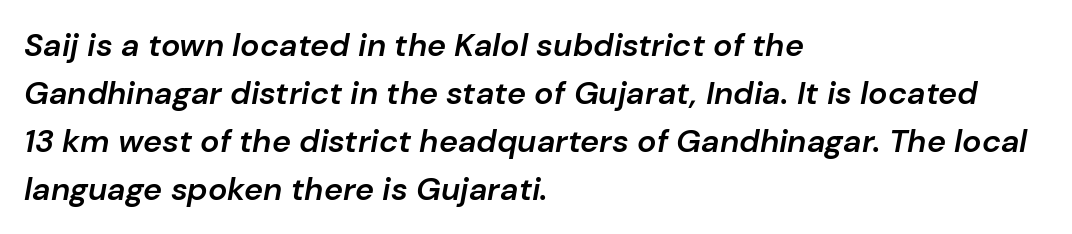
The image shows 32 px semibold type, italic (leaning right); set left-aligned, normal line spacing (1.5x), normal letter spacing, not underlined; low stroke contrast and a medium x-height.
